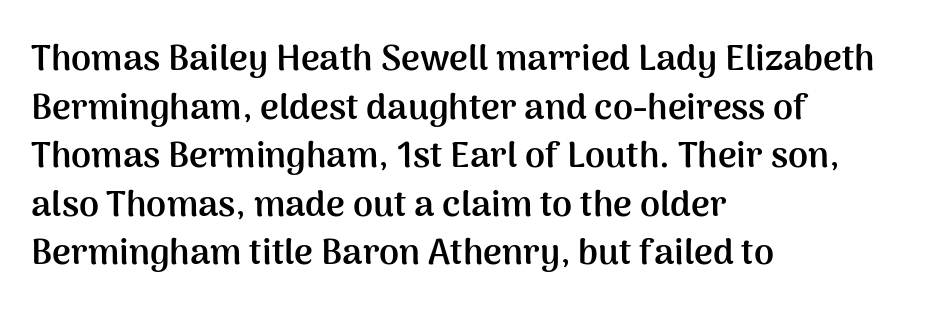
A typesetter would mark this as roman, not italic. In terms of leading, this rendering sits right in the middle. Underlining? Definitely not there. Typesetter's note: full bold, strokes at maximum text heaviness. These lines are rendered in a variable-pitch font. No extra tracking has been applied to these lines.
